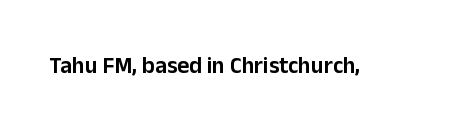
Q: Is the text italic (slanted)? A: No, it is upright.
Q: Is the text underlined? A: No.
Q: Is the spacing between letters normal or unusually wide? A: Normal.
